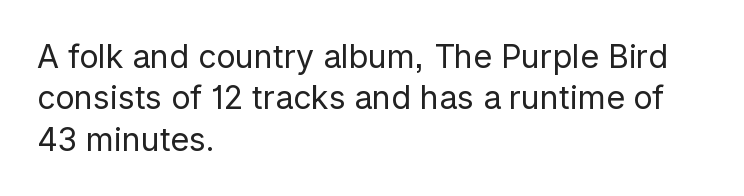
Q: Is the text bold? A: No.
Q: Is the text italic (slanted)? A: No, it is upright.
Q: Is the typeface a serif or a sans-serif typeface? A: Sans-serif.
Q: Is the text underlined? A: No.
Q: How is the paragraph aligned? A: Left-aligned.
Q: Is the spacing between letters normal or unusually wide? A: Normal.
Q: Is the spacing between lines tight, normal or loose? A: Normal.
Q: Width (condensed, normal, or wide)? A: Normal.
Q: Stroke contrast? A: Low.
Q: x-height? A: Medium.
Q: Monospaced? A: No.
